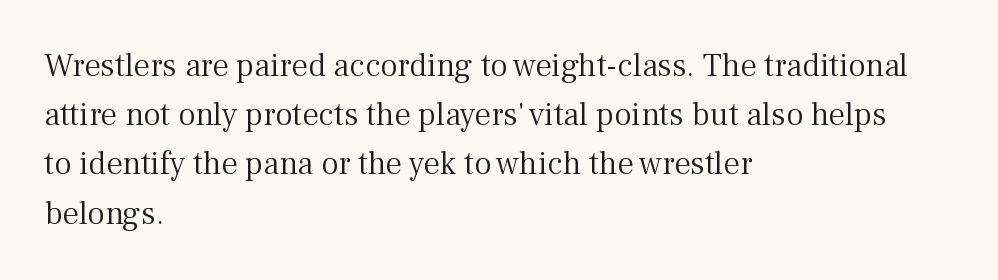
The passage shown is not underscored anywhere. Whoever set this chose a conventional vertical rhythm. Default kerning and tracking; the words read as compact shapes. Rendered with straight, roman letterforms. Short and long lines alike share a common starting point at left. This rendering employs a face with finishing strokes, i.e., a serif.
